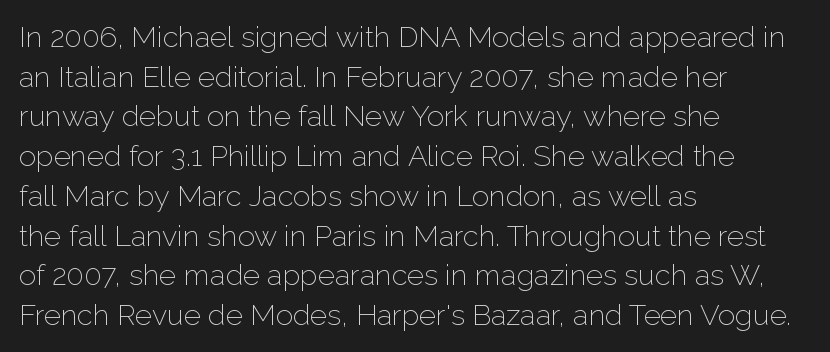
{"serif": "no", "italic": "no", "bold": "no", "weight": "light", "width": "normal", "stroke_contrast": "low", "x_height": "medium", "monospaced": "no", "underline": "no", "align": "left", "line_spacing": "normal", "line_spacing_ratio": 1.37, "letter_spacing": "normal", "letter_spacing_em": 0.0, "glyph_px": 29}
